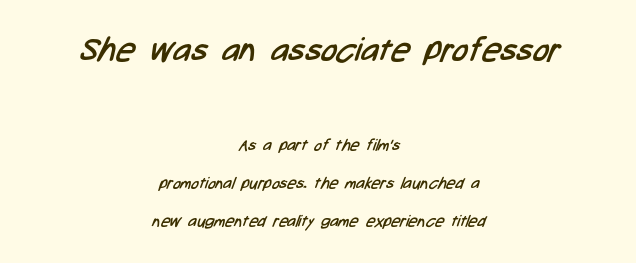
Q: Is the text bold? A: No.
Q: Is the typeface a serif or a sans-serif typeface? A: Sans-serif.
Q: Is the text underlined? A: No.
Q: How is the paragraph aligned? A: Centered.
Q: Is the spacing between letters normal or unusually wide? A: Normal.
Q: Is the spacing between lines tight, normal or loose? A: Loose.
Q: Which block of text is set in a larger size, the first (top) or the second (bottom)? A: The first (top) one.
Q: Width (condensed, normal, or wide)? A: Condensed.
Q: Stroke contrast? A: Low.
Q: x-height? A: Medium.
Q: Monospaced? A: No.
